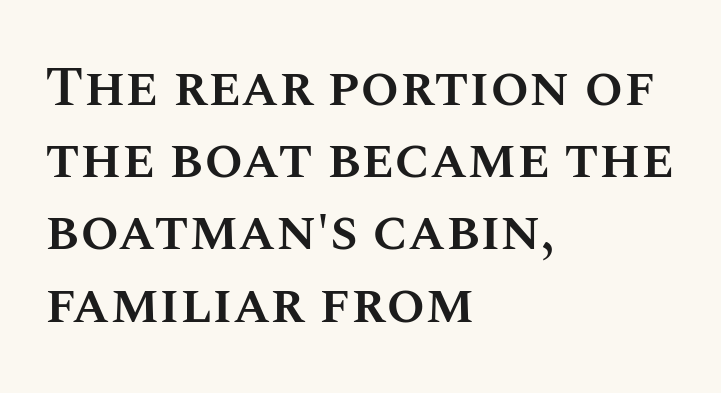
The image shows 56 px semibold type, upright; set left-aligned, normal line spacing (1.29x), normal letter spacing, not underlined; medium stroke contrast and a large x-height.
